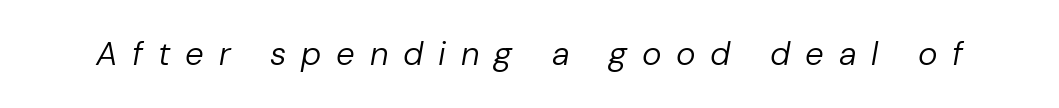
Q: Is the text bold? A: No.
Q: Is the text italic (slanted)? A: Yes, it leans right by about 10 degrees.
Q: Is the text underlined? A: No.
Q: Is the spacing between letters normal or unusually wide? A: Unusually wide.
Q: Width (condensed, normal, or wide)? A: Normal.
Q: Stroke contrast? A: Low.
Q: x-height? A: Medium.
Q: Monospaced? A: No.
